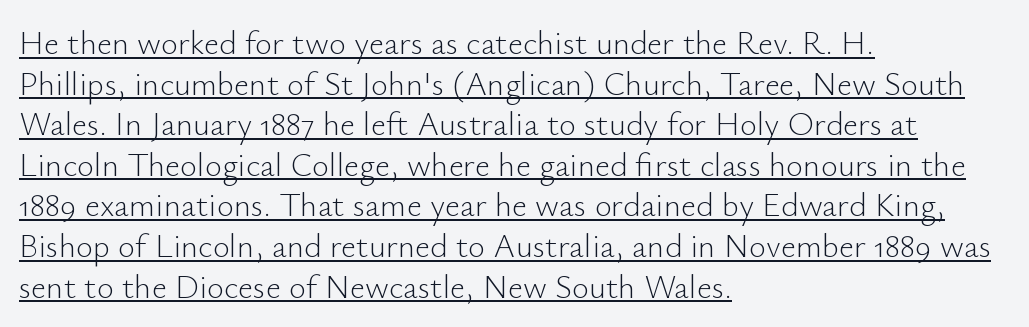
Q: Is the text bold? A: No.
Q: Is the text italic (slanted)? A: No, it is upright.
Q: Is the typeface a serif or a sans-serif typeface? A: Sans-serif.
Q: Is the text underlined? A: Yes.
Q: How is the paragraph aligned? A: Left-aligned.
Q: Is the spacing between letters normal or unusually wide? A: Normal.
Q: Width (condensed, normal, or wide)? A: Normal.
Q: Stroke contrast? A: Low.
Q: x-height? A: Small.
Q: Monospaced? A: No.
